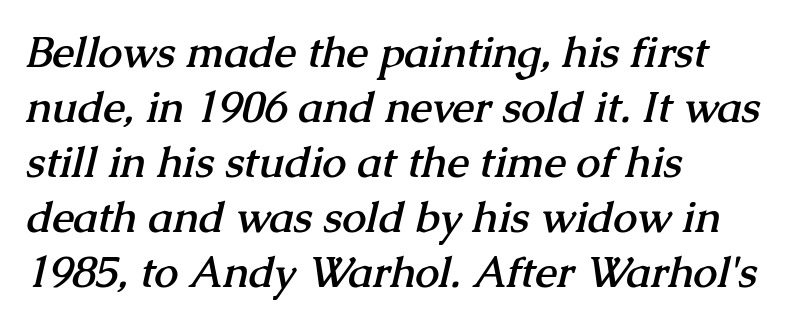
Quick note: underline off. Compared with typical body copy, the letter spacing here is the same. Do the characters align in a grid? No, the font is proportional. If you drew a ruler down the left edge, every line would touch it.
